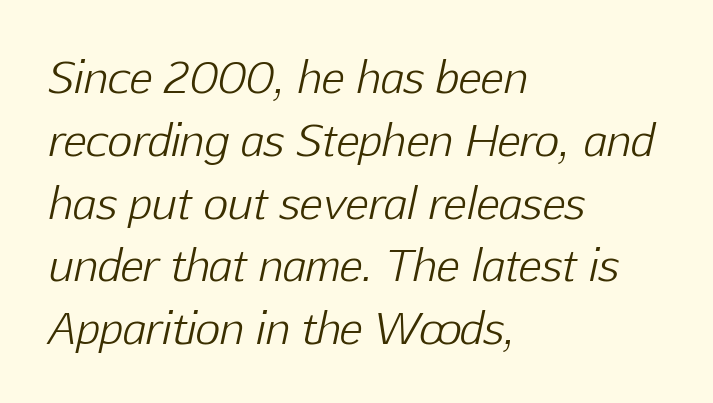
Characters follow at the spacing the type designer built in. The letterforms sit at book weight or below. The space directly below the letters is spotless. Looking at the ascenders, they clearly lean.
